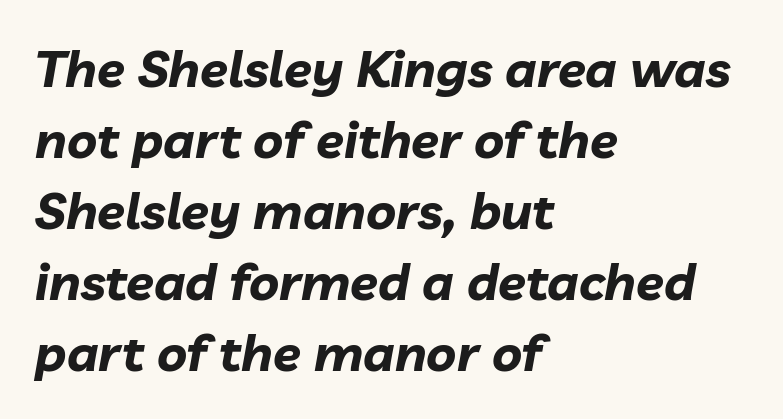
The image shows 51 px bold type, italic (leaning right); set left-aligned, normal line spacing (1.39x), normal letter spacing, not underlined; low stroke contrast and a medium x-height.
